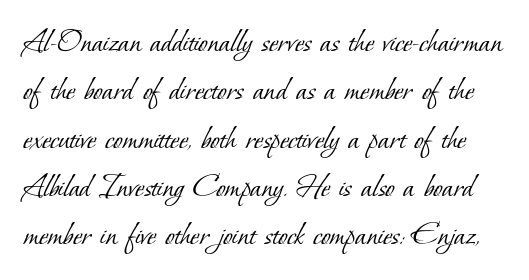
The image shows 34 px light serif type; set normal line spacing (1.42x), normal letter spacing, not underlined; low stroke contrast and a small x-height.
